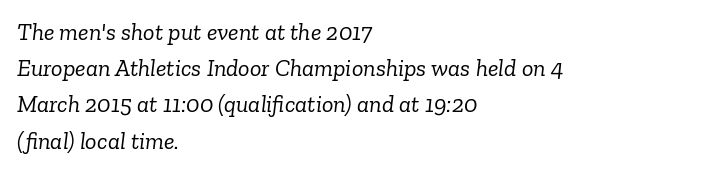
Letter spacing: default. Type without underlining. The letterforms sit at book weight or below. Compared with ordinary roman type, these characters are visibly tilted. The ragged edge is on the right, which tells us the setting is flush left.
